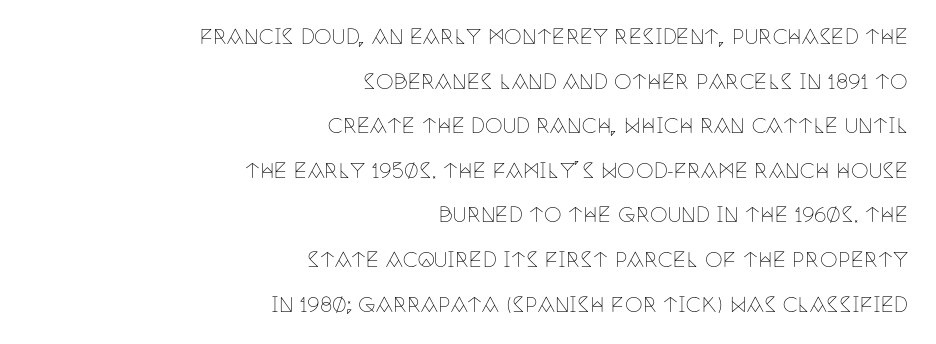
Q: Is the text bold? A: No.
Q: Is the text italic (slanted)? A: No, it is upright.
Q: Is the text underlined? A: No.
Q: How is the paragraph aligned? A: Right-aligned.
Q: Is the spacing between letters normal or unusually wide? A: Normal.
Q: Is the spacing between lines tight, normal or loose? A: Loose.
